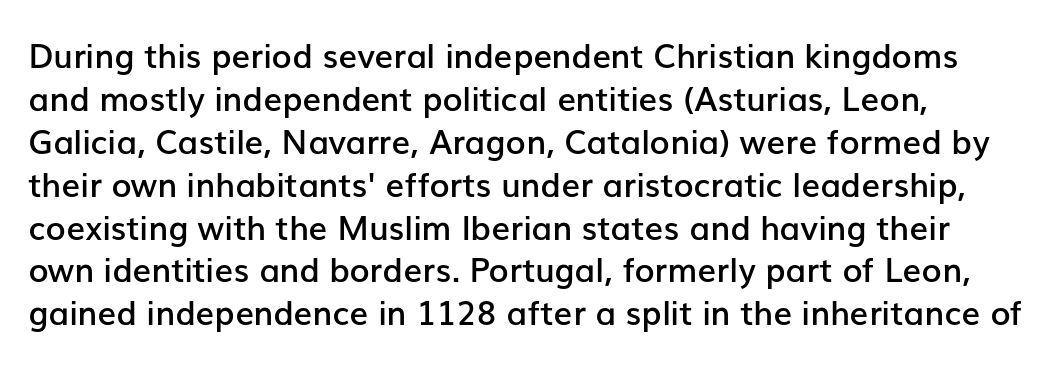
The image shows 33 px semibold sans-serif type, upright; set normal line spacing (1.3x), normal letter spacing, not underlined; low stroke contrast and a medium x-height.
